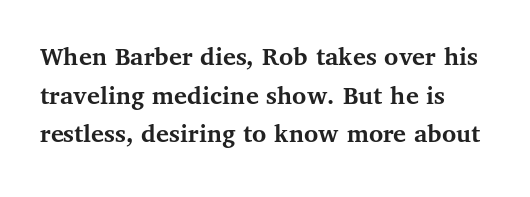
{"italic": "no", "bold": "yes", "underline": "no", "line_spacing": "normal", "line_spacing_ratio": 1.43, "letter_spacing": "normal", "letter_spacing_em": 0.0, "glyph_px": 27}
